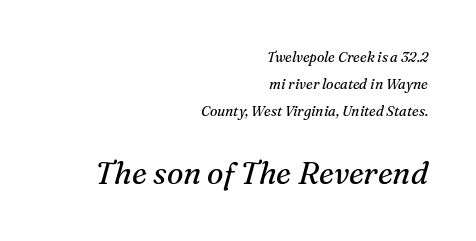
Line endings align vertically; line beginnings do not. The gaps between neighbouring characters are ordinary and unremarkable. Looks like regular typesetting: each glyph gets only the width it needs. Tall strokes in this sample are angled rather than plumb.
